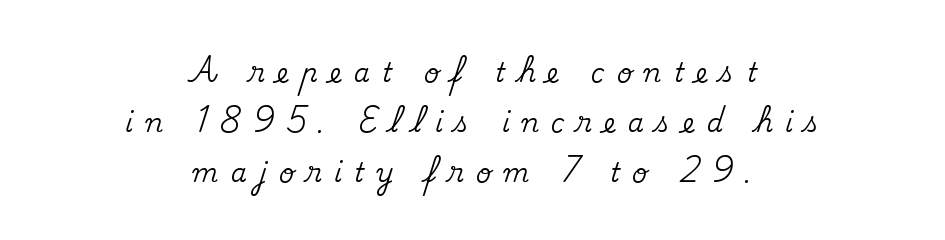
{"underline": "no", "align": "center", "line_spacing": "loose", "line_spacing_ratio": 1.92, "letter_spacing": "wide", "letter_spacing_em": 0.47, "glyph_px": 26}
